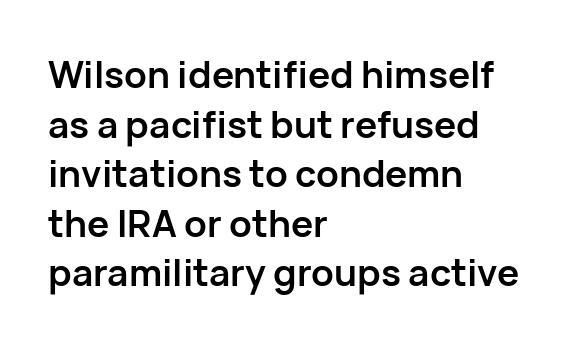
The image shows 37 px semibold sans-serif type, upright; set left-aligned, normal line spacing (1.34x), normal letter spacing, not underlined; low stroke contrast and a medium x-height.
